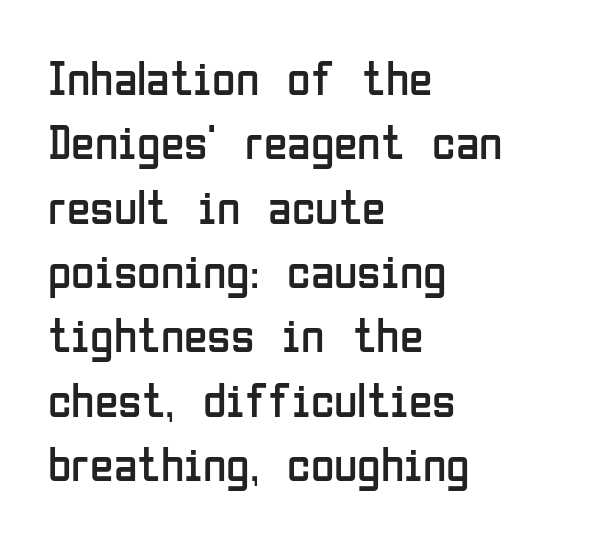
{"serif": "no", "italic": "no", "bold": "no", "weight": "regular", "width": "condensed", "stroke_contrast": "low", "x_height": "medium", "monospaced": "no", "underline": "no", "align": "left", "line_spacing": "normal", "line_spacing_ratio": 1.34, "letter_spacing": "normal", "letter_spacing_em": 0.0, "glyph_px": 48}
